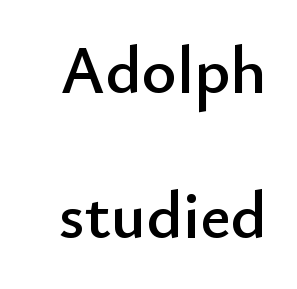
{"serif": "no", "italic": "no", "width": "normal", "stroke_contrast": "low", "x_height": "small", "monospaced": "no", "underline": "no", "line_spacing": "loose", "line_spacing_ratio": 2.16, "letter_spacing": "normal", "letter_spacing_em": 0.0, "glyph_px": 67}
